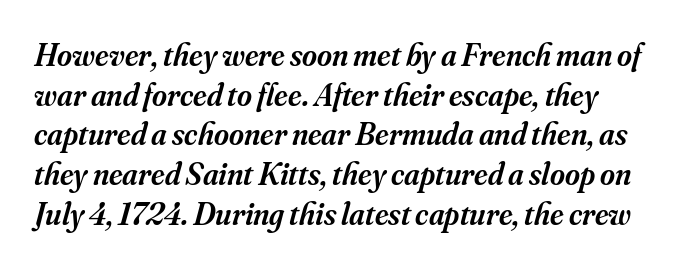
Q: Is the text bold? A: Semi-bold.
Q: Is the text italic (slanted)? A: Yes, it leans right by about 16 degrees.
Q: Is the typeface a serif or a sans-serif typeface? A: Serif.
Q: Is the text underlined? A: No.
Q: How is the paragraph aligned? A: Left-aligned.
Q: Is the spacing between letters normal or unusually wide? A: Normal.
Q: Width (condensed, normal, or wide)? A: Normal.
Q: Stroke contrast? A: Medium.
Q: x-height? A: Small.
Q: Monospaced? A: No.
